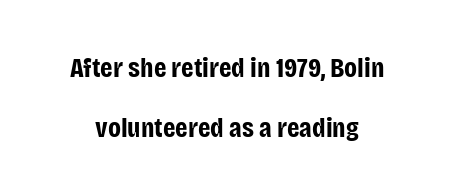
Words float on clear page, feet unadorned. A typesetter would call this proportional, since set widths differ per character. The passage shown has conventional tracking throughout. One glance says open: line gaps are wider than usual.
